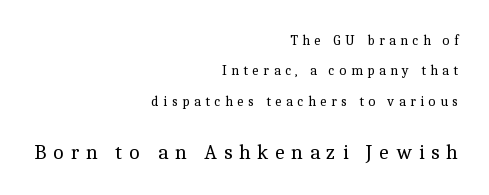
Characters follow at a spacing far wider than the type designer built in. The vertical gap from one line to the next is large. Here the second block reads like a headline and the first like body copy. Designer's note — italics off, roman on. Descender tails drop into unmarked territory. A flush-right, rag-left setting is used for this passage.
